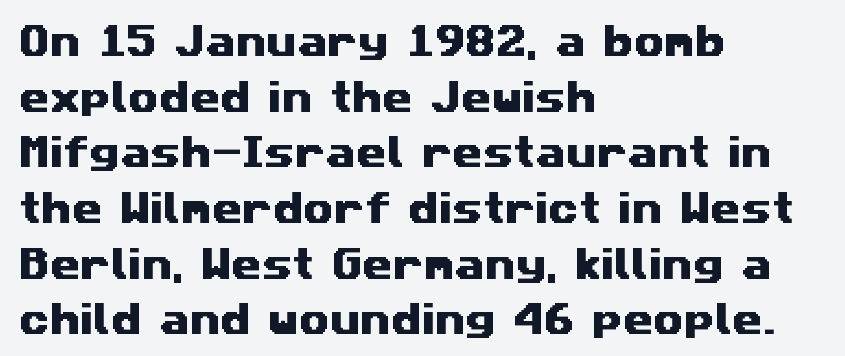
{"serif": "no", "width": "wide", "stroke_contrast": "medium", "x_height": "medium", "monospaced": "no", "underline": "no", "align": "left", "line_spacing": "normal", "line_spacing_ratio": 1.59, "letter_spacing": "normal", "letter_spacing_em": 0.0, "glyph_px": 35}
